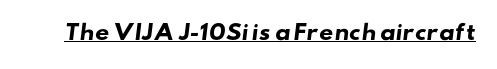
Q: Is the text bold? A: Yes.
Q: Is the text underlined? A: Yes.
Q: Is the spacing between letters normal or unusually wide? A: Normal.
